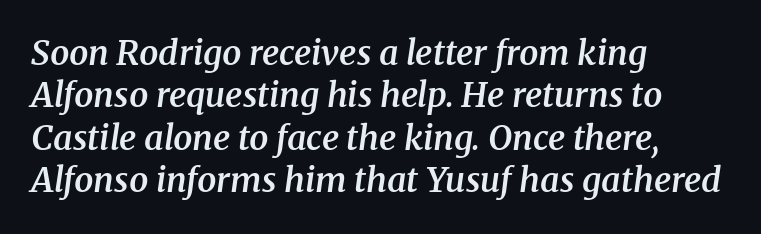
The vertical gap from one line to the next is medium. This sample uses plain, unmodified letter spacing. Descenders hang freely into open space. These lines stack with their left ends in a neat column. A typesetter would label this face a serif. Designer's note — italics engaged.
